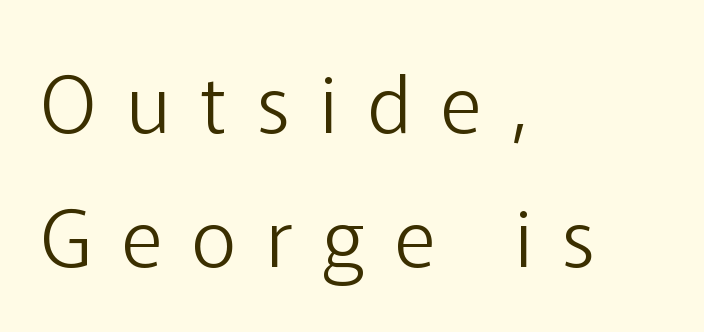
The passage shown stacks its lines at a standard gap. You can tell from the bare stems that sans-serif type was used. A typesetter would call this heavily tracked-out type. Think standard paragraph weight, or any step lighter than that.
